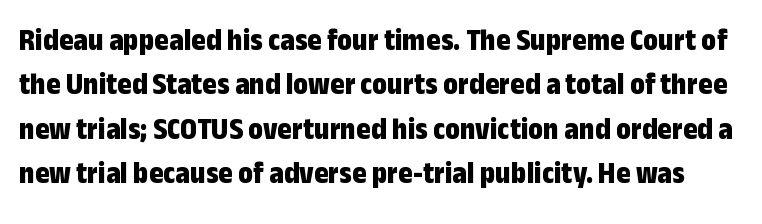
Q: Is the text bold? A: Yes.
Q: Is the text italic (slanted)? A: No, it is upright.
Q: Is the typeface a serif or a sans-serif typeface? A: Sans-serif.
Q: Is the text underlined? A: No.
Q: Is the spacing between letters normal or unusually wide? A: Normal.
Q: Is the spacing between lines tight, normal or loose? A: Normal.
Q: Width (condensed, normal, or wide)? A: Condensed.
Q: Stroke contrast? A: Low.
Q: x-height? A: Medium.
Q: Monospaced? A: No.
